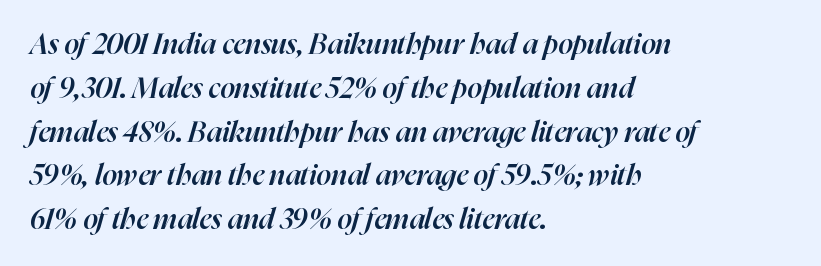
The image shows 29 px semibold type, italic (leaning right); set left-aligned, normal line spacing (1.51x), normal letter spacing, not underlined; high stroke contrast and a medium x-height.
